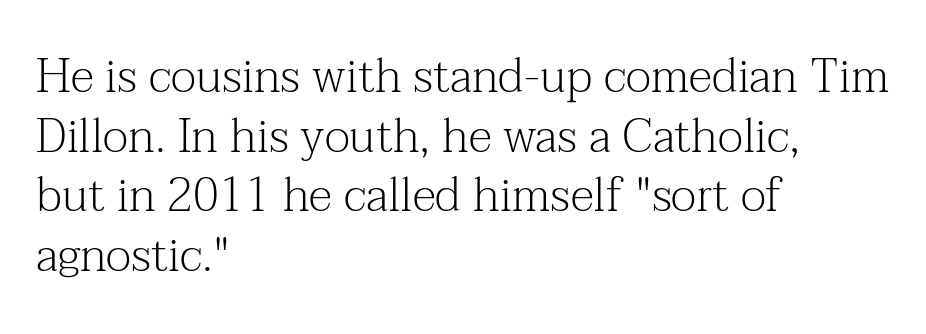
The designer went with a serif here, giving each stem small feet. Here the designer chose a conventional face with non-uniform glyph widths. Visually the block forms a straight wall on the left and a jagged coastline on the right. Is the type heavy? It reads as light-to-regular instead. The type is set solid horizontally, with unmodified tracking.
